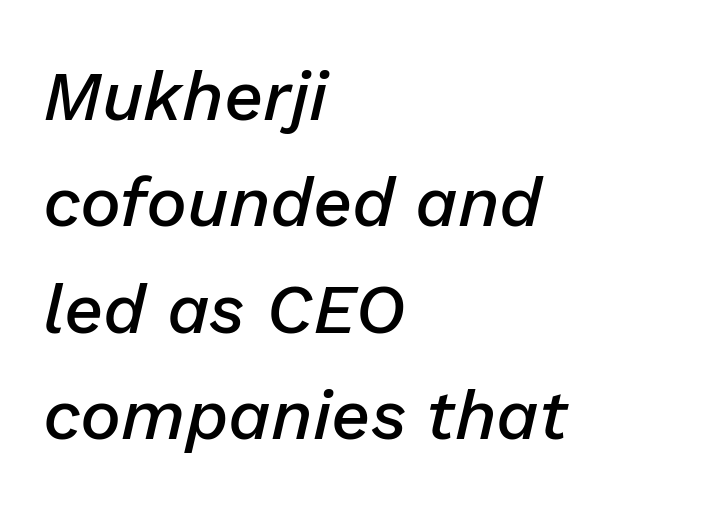
{"italic": "yes", "lean": "right", "slant_degrees": 13, "bold": "semi", "weight": "semibold", "width": "normal", "stroke_contrast": "low", "x_height": "medium", "monospaced": "no", "underline": "no", "align": "left", "line_spacing": "normal", "line_spacing_ratio": 1.54, "letter_spacing": "normal", "letter_spacing_em": 0.0, "glyph_px": 69}
